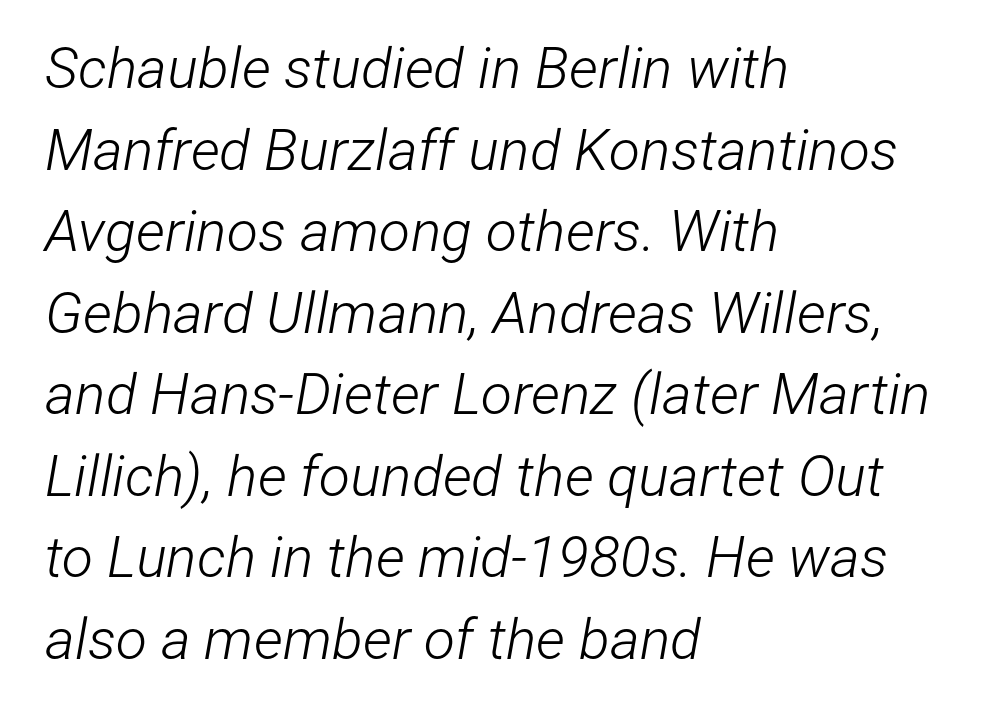
All the whitespace from short lines collects on the right. The area under the type is left untouched. Style check: oblique. Vertical stems look standard width or narrower in stroke. Horizontal bands of white between lines are of average thickness. The gaps between neighbouring characters are ordinary and unremarkable.
